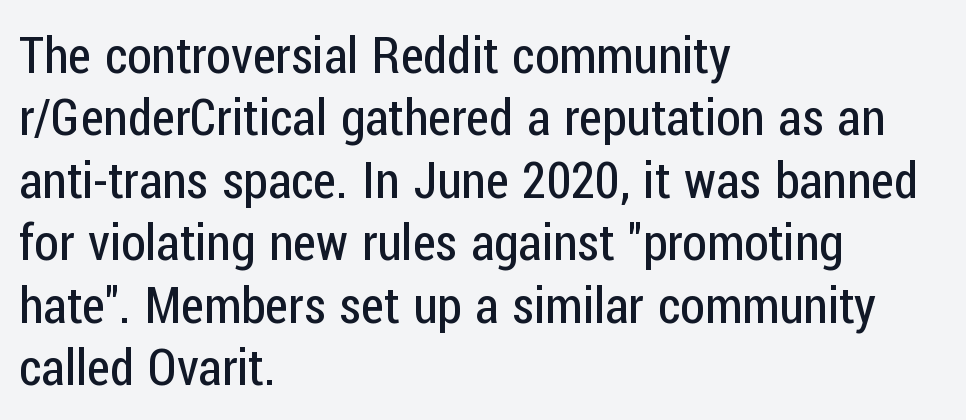
The image shows 50 px regular-weight, condensed sans-serif type, upright; set left-aligned, normal line spacing (1.25x), normal letter spacing, not underlined; low stroke contrast and a medium x-height.
